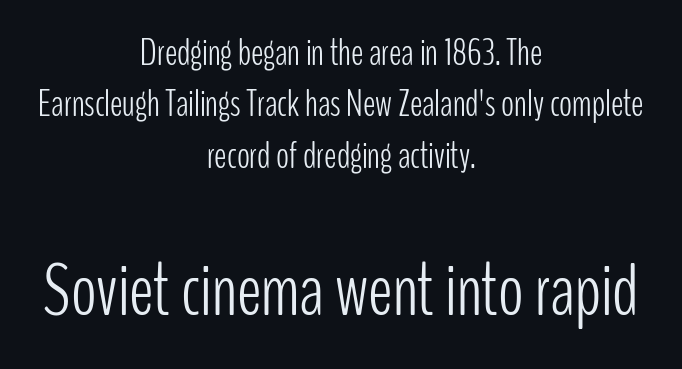
{"serif": "no", "italic": "no", "bold": "no", "weight": "light", "width": "condensed", "stroke_contrast": "low", "x_height": "medium", "monospaced": "no", "underline": "no", "align": "center", "line_spacing": "normal", "line_spacing_ratio": 1.35, "letter_spacing": "normal", "letter_spacing_em": 0.0, "larger_block": "second", "size_ratio": 1.97, "glyph_px": 75}
